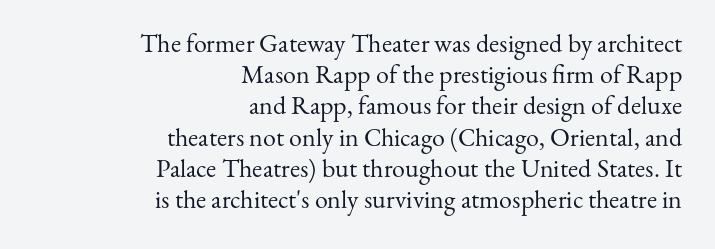
Q: Is the text bold? A: No.
Q: Is the text italic (slanted)? A: No, it is upright.
Q: Is the text underlined? A: No.
Q: How is the paragraph aligned? A: Right-aligned.
Q: Is the spacing between letters normal or unusually wide? A: Normal.
